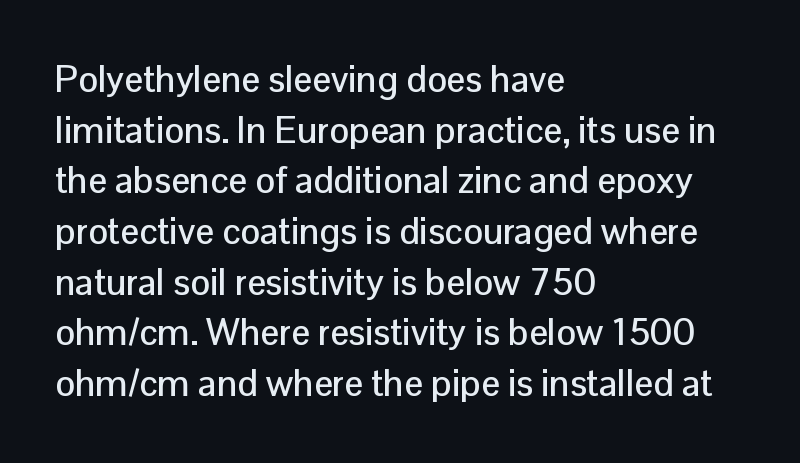
Descender tails drop into unmarked territory. If you drew a ruler down the left edge, every line would touch it. You could not count columns in this text — the font is proportionally spaced. The letters stand upright; this is a roman face.
